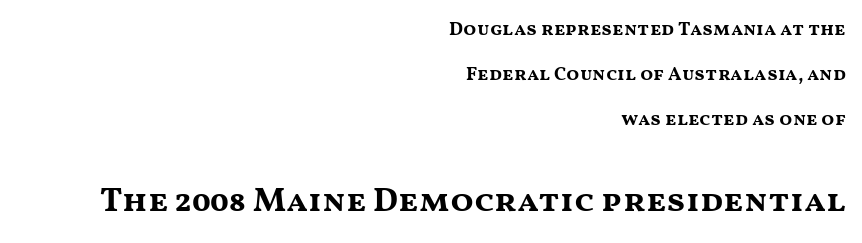
The image shows 34 px bold, wide sans-serif type, upright; set right-aligned, loose line spacing (2.37x), normal letter spacing, not underlined; the second (bottom) block is 1.79x larger; medium stroke contrast and a medium x-height.
